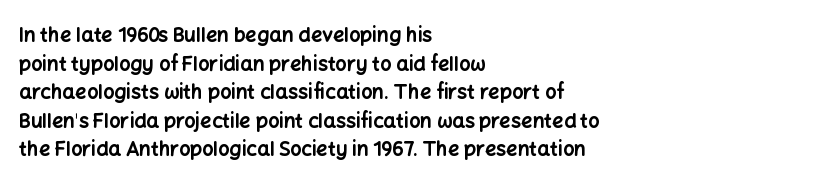
The image shows 20 px bold type, upright; set left-aligned, normal line spacing (1.43x), normal letter spacing, not underlined.
